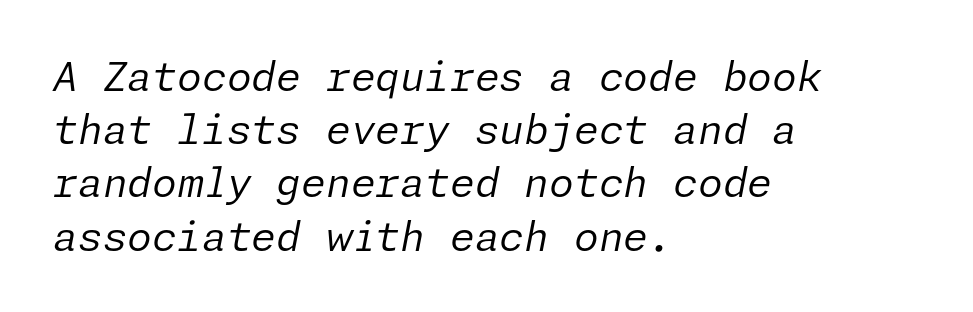
The rows are spaced the way most documents space them. A light-to-regular cut is what we see here. Would a proofreader flag this as italicized? Yes. The typesetter chose a ragged-right arrangement here. Nobody drew a line under any word here. Tracking value appears to be zero — textbook default spacing.
